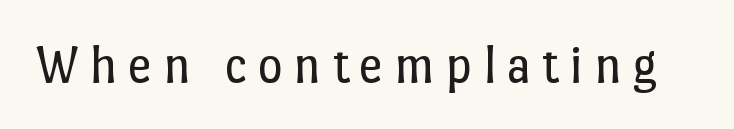
Q: Is the text bold? A: No.
Q: Is the text italic (slanted)? A: No, it is upright.
Q: Is the text underlined? A: No.
Q: Width (condensed, normal, or wide)? A: Normal.
Q: Stroke contrast? A: Low.
Q: x-height? A: Medium.
Q: Monospaced? A: No.
